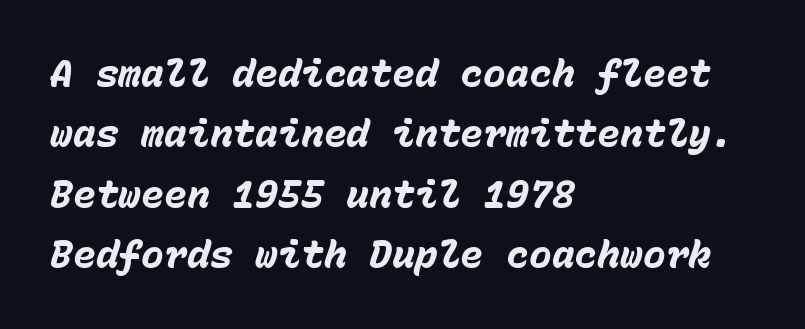
Quick note: interline space is typical. Spacing verdict: monospaced, one width for all characters. Observe the ordinary spacing: letters are neighbours, not strangers. Compared with an ordinary text face, these strokes are far heavier — a full bold. Left-aligned paragraph, ragged on the right.
